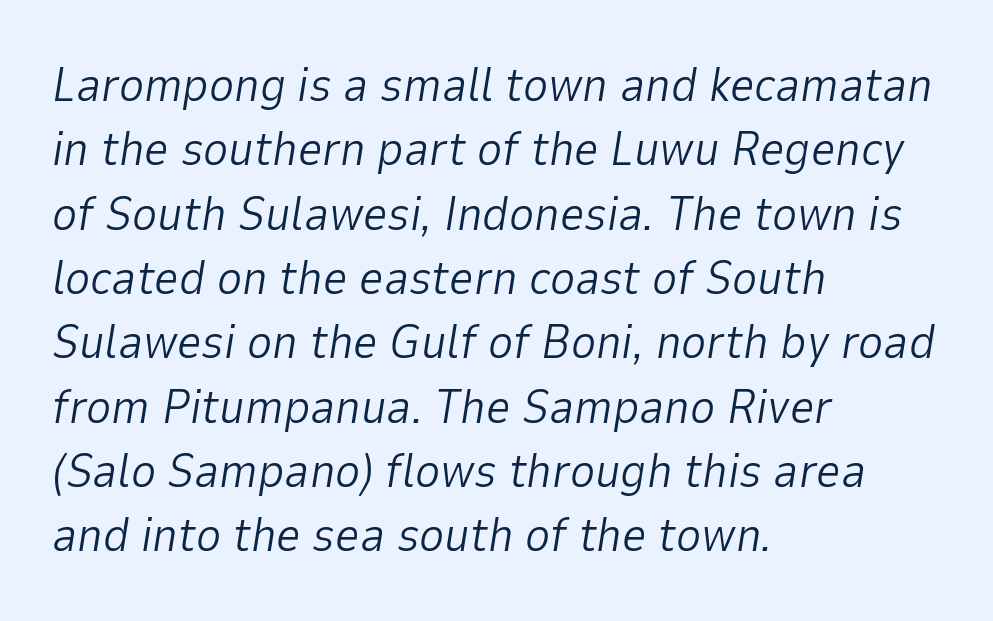
Q: Is the text bold? A: No.
Q: Is the text italic (slanted)? A: Yes, it leans right by about 9 degrees.
Q: Is the text underlined? A: No.
Q: How is the paragraph aligned? A: Left-aligned.
Q: Is the spacing between letters normal or unusually wide? A: Normal.
Q: Is the spacing between lines tight, normal or loose? A: Normal.
Q: Width (condensed, normal, or wide)? A: Normal.
Q: Stroke contrast? A: Low.
Q: x-height? A: Medium.
Q: Monospaced? A: No.
